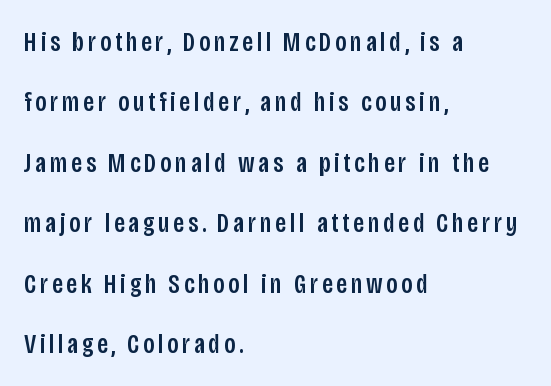
Here the designer chose a conventional face with non-uniform glyph widths. The letters stand upright; this is a roman face. Reading down the column, the eye jumps a long way to each next line. The area under the type is left untouched. Which margin do the lines hug? The left one — the right edge is uneven.
